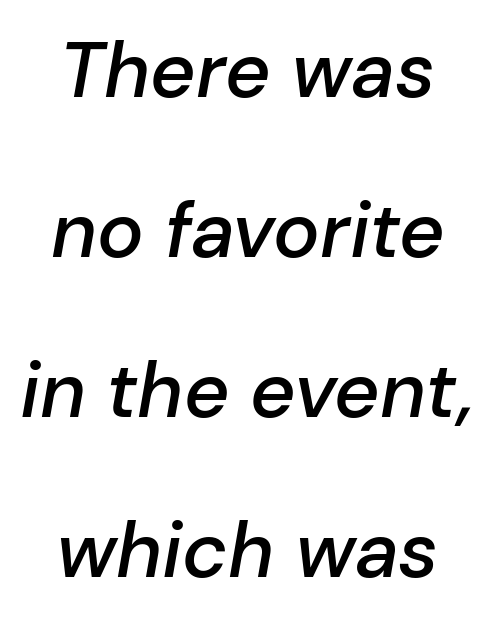
The image shows 78 px semibold type, italic (leaning right); set centered, loose line spacing (2.05x), normal letter spacing, not underlined; low stroke contrast and a medium x-height.
